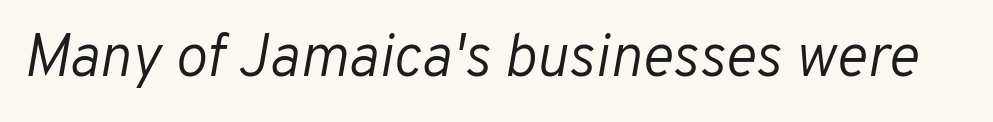
The image shows 60 px light type, italic (leaning right); set normal letter spacing, not underlined; low stroke contrast and a medium x-height.
